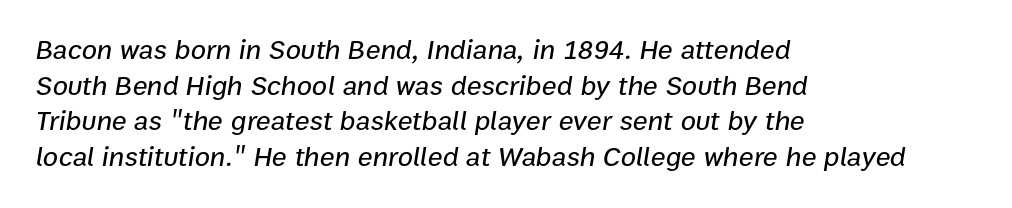
{"italic": "yes", "lean": "right", "slant_degrees": 9, "width": "normal", "stroke_contrast": "low", "x_height": "medium", "monospaced": "no", "underline": "no", "align": "left", "line_spacing": "normal", "line_spacing_ratio": 1.27, "letter_spacing": "normal", "letter_spacing_em": 0.0, "glyph_px": 28}
